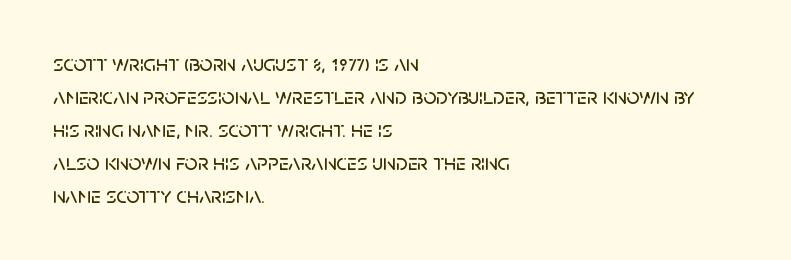
{"italic": "no", "underline": "no", "align": "left", "line_spacing": "normal", "line_spacing_ratio": 1.43, "letter_spacing": "normal", "letter_spacing_em": 0.0, "glyph_px": 23}
